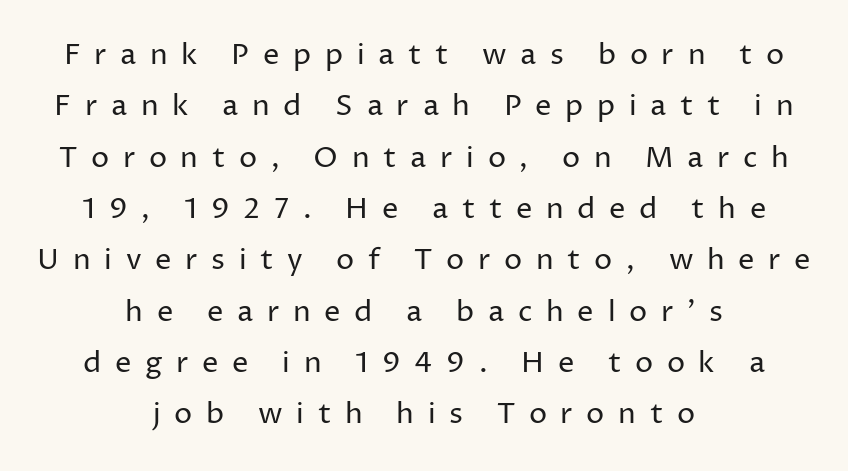
Q: Is the text bold? A: No.
Q: Is the text italic (slanted)? A: No, it is upright.
Q: Is the typeface a serif or a sans-serif typeface? A: Sans-serif.
Q: Is the text underlined? A: No.
Q: How is the paragraph aligned? A: Centered.
Q: Is the spacing between letters normal or unusually wide? A: Unusually wide.
Q: Width (condensed, normal, or wide)? A: Normal.
Q: Stroke contrast? A: Low.
Q: x-height? A: Medium.
Q: Monospaced? A: No.
